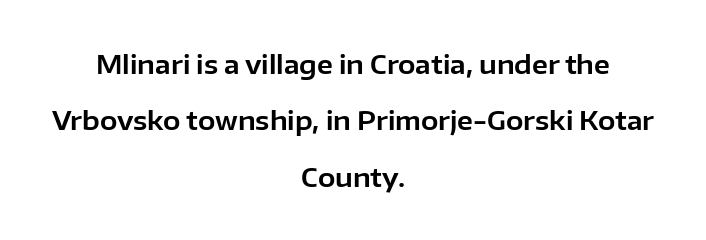
{"italic": "no", "underline": "no", "align": "center", "line_spacing": "loose", "line_spacing_ratio": 2.17, "letter_spacing": "normal", "letter_spacing_em": 0.0, "glyph_px": 26}
